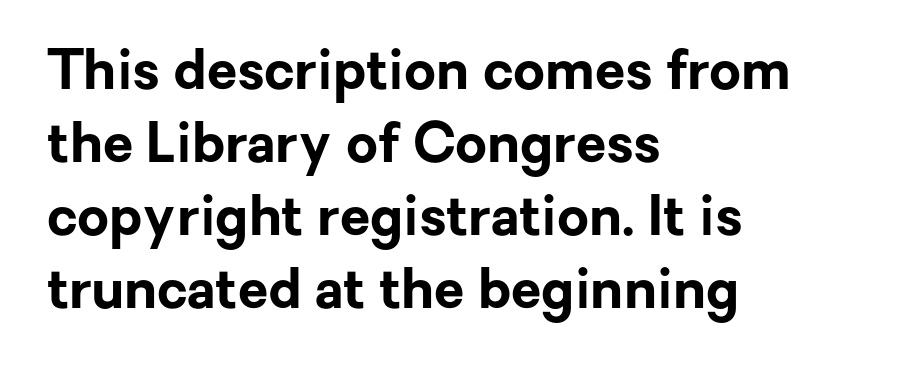
Q: Is the text bold? A: Yes.
Q: Is the text italic (slanted)? A: No, it is upright.
Q: Is the typeface a serif or a sans-serif typeface? A: Sans-serif.
Q: Is the text underlined? A: No.
Q: How is the paragraph aligned? A: Left-aligned.
Q: Is the spacing between letters normal or unusually wide? A: Normal.
Q: Is the spacing between lines tight, normal or loose? A: Normal.
Q: Width (condensed, normal, or wide)? A: Normal.
Q: Stroke contrast? A: Low.
Q: x-height? A: Medium.
Q: Monospaced? A: No.
